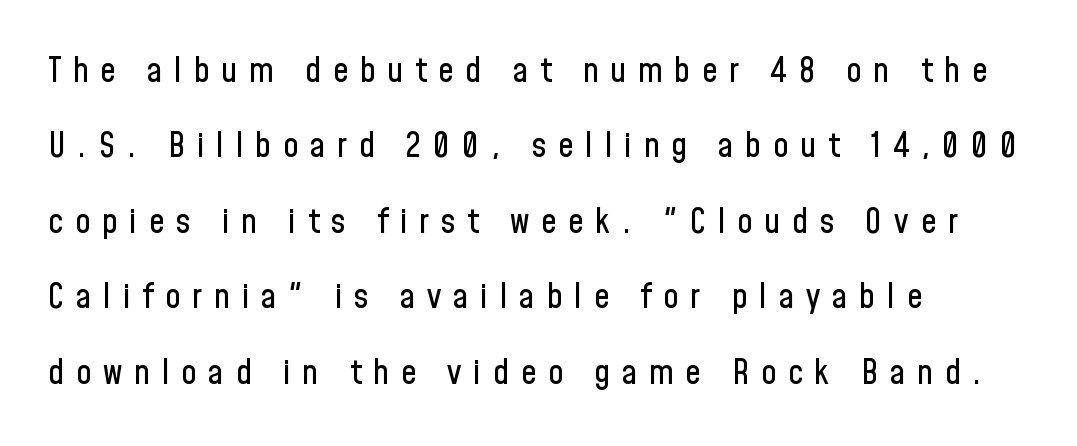
{"serif": "no", "italic": "no", "width": "condensed", "stroke_contrast": "low", "x_height": "medium", "monospaced": "no", "underline": "no", "align": "left", "line_spacing": "loose", "line_spacing_ratio": 2.22, "letter_spacing": "wide", "letter_spacing_em": 0.35, "glyph_px": 34}
